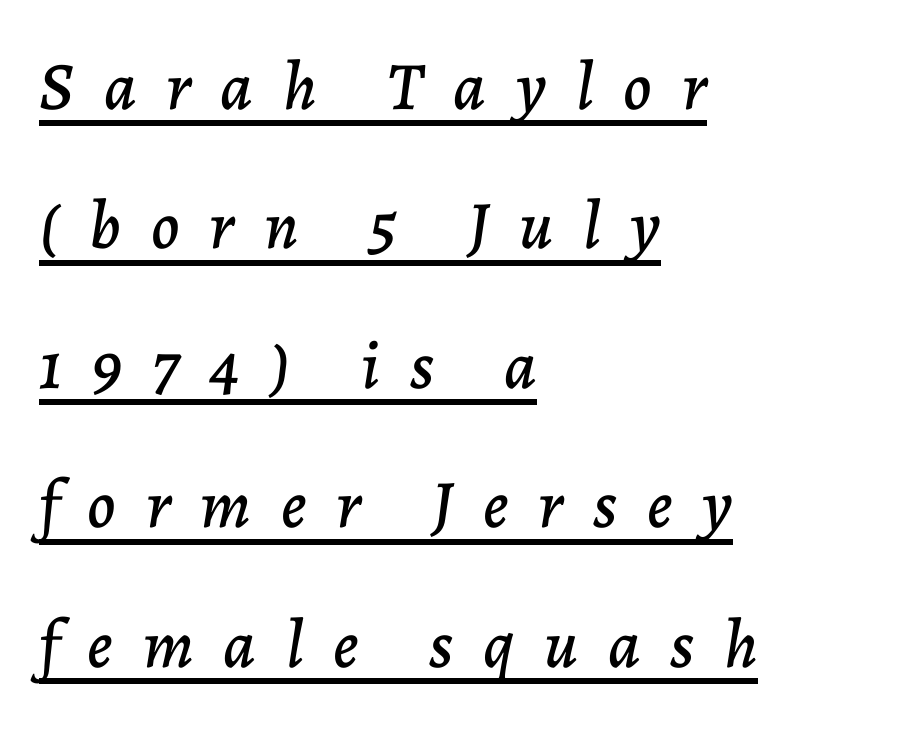
The image shows 68 px text type, italic (leaning right); set left-aligned, loose line spacing (2.05x), unusually wide letter spacing (+0.44 em), underlined; low stroke contrast and a medium x-height.
